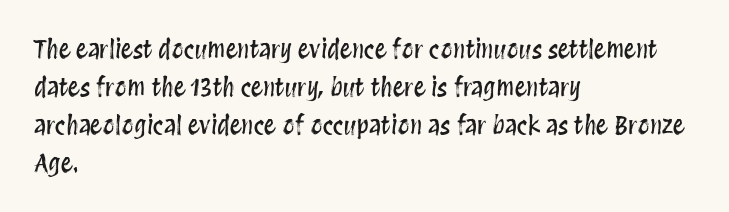
The image shows 24 px text type, upright; set left-aligned, normal line spacing (1.58x), normal letter spacing, not underlined.
